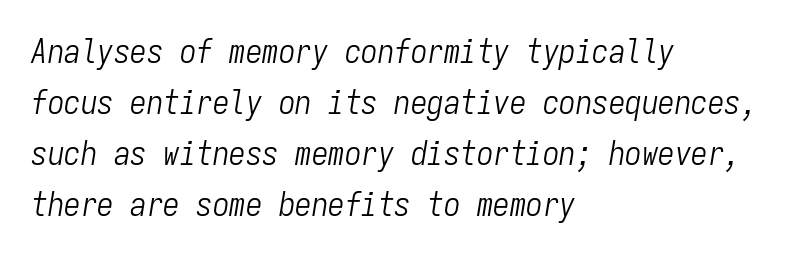
Glance below the letters and you will spot only blank space. No extra tracking has been applied to these lines. These lines stack with their left ends in a neat column. On a weight scale, this lands at 450 or below. Leading matches the norm, producing a regular column. Emphasis-style slanted type is in use.
